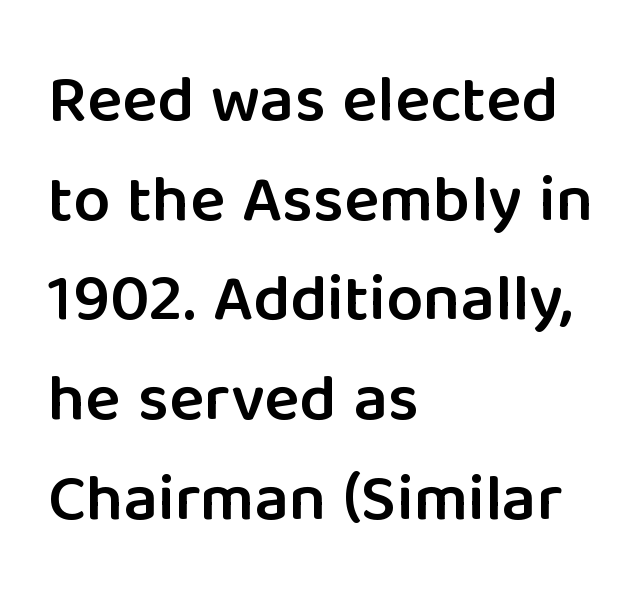
This rendering uses left alignment, leaving the right contour irregular. The face used here is proportionally spaced, like ordinary book or web type. A typesetter would mark this as roman, not italic. Short note: letters normally spaced.
